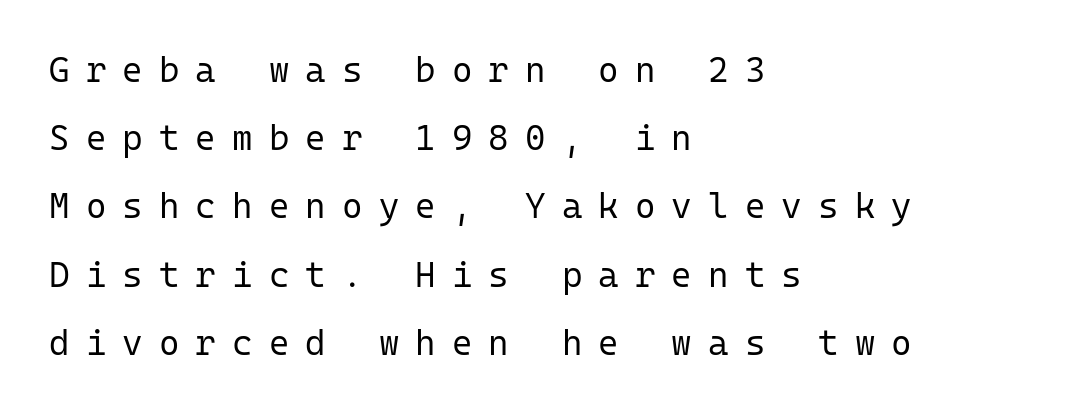
These lines stack with their left ends in a neat column. The passage shown is not bold in any degree. What kind of face is this? One without serifs — a sans. These lines are rendered in a fixed-pitch font. This sample trades compactness for vertical openness between lines.
